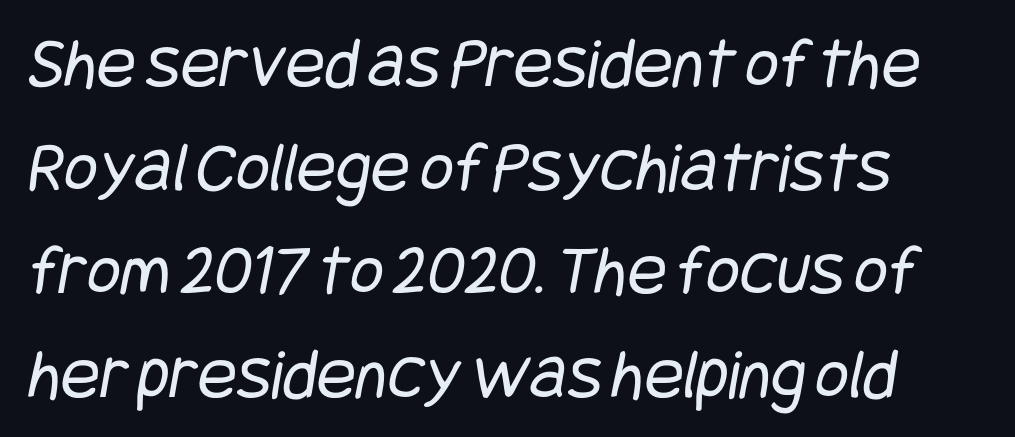
{"serif": "no", "bold": "no", "weight": "regular", "width": "condensed", "stroke_contrast": "low", "x_height": "large", "underline": "no", "align": "left", "line_spacing": "normal", "line_spacing_ratio": 1.42, "letter_spacing": "normal", "letter_spacing_em": 0.0, "glyph_px": 73}
